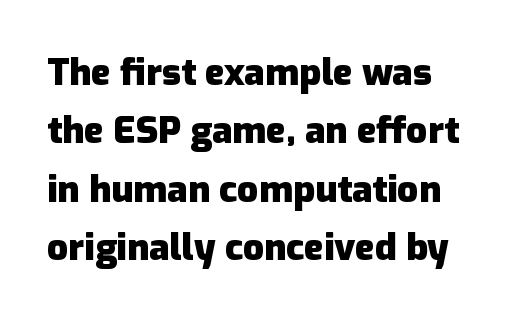
{"serif": "no", "italic": "no", "bold": "yes", "weight": "heavy", "width": "normal", "stroke_contrast": "low", "x_height": "medium", "monospaced": "no", "underline": "no", "line_spacing": "normal", "line_spacing_ratio": 1.58, "letter_spacing": "normal", "letter_spacing_em": 0.0, "glyph_px": 37}
